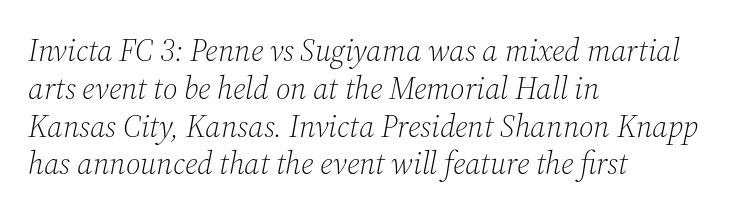
{"serif": "yes", "italic": "yes", "lean": "right", "slant_degrees": 12, "bold": "no", "weight": "light", "width": "normal", "stroke_contrast": "medium", "x_height": "medium", "monospaced": "no", "underline": "no", "align": "left", "line_spacing_ratio": 1.22, "letter_spacing": "normal", "letter_spacing_em": 0.0, "glyph_px": 31}
